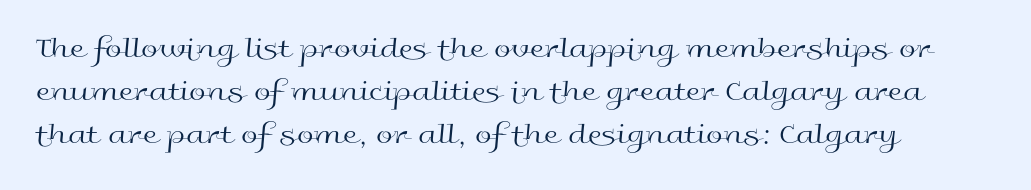
Q: Is the text bold? A: No.
Q: Is the text italic (slanted)? A: No, it is upright.
Q: Is the typeface a serif or a sans-serif typeface? A: Sans-serif.
Q: Is the text underlined? A: No.
Q: How is the paragraph aligned? A: Left-aligned.
Q: Is the spacing between letters normal or unusually wide? A: Normal.
Q: Is the spacing between lines tight, normal or loose? A: Normal.
Q: Width (condensed, normal, or wide)? A: Wide.
Q: x-height? A: Medium.
Q: Monospaced? A: No.
